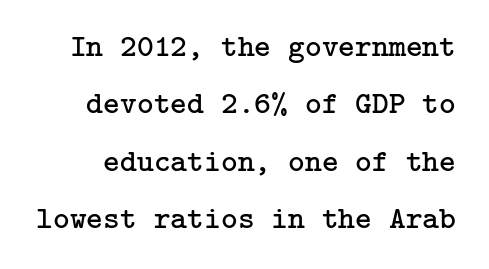
The image shows 32 px regular-weight serif type, upright; set line spacing 1.79x, normal letter spacing, not underlined; low stroke contrast and a medium x-height.
